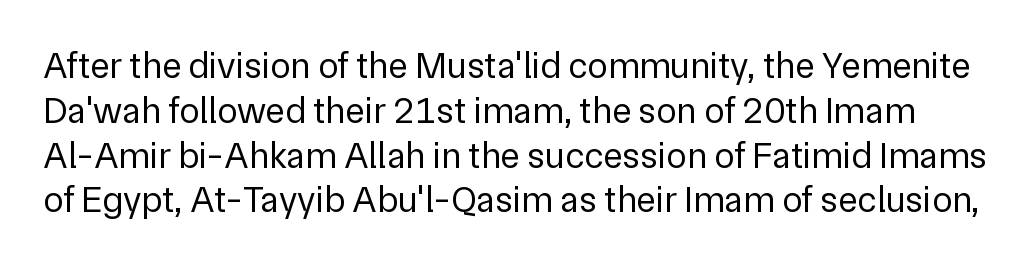
Q: Is the text bold? A: No.
Q: Is the text italic (slanted)? A: No, it is upright.
Q: Is the typeface a serif or a sans-serif typeface? A: Sans-serif.
Q: Is the text underlined? A: No.
Q: Is the spacing between letters normal or unusually wide? A: Normal.
Q: Width (condensed, normal, or wide)? A: Normal.
Q: Stroke contrast? A: Low.
Q: x-height? A: Medium.
Q: Monospaced? A: No.
